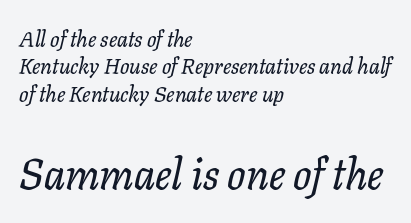
{"serif": "yes", "italic": "yes", "lean": "right", "slant_degrees": 11, "width": "normal", "stroke_contrast": "low", "x_height": "medium", "monospaced": "no", "underline": "no", "align": "left", "line_spacing_ratio": 1.24, "letter_spacing": "normal", "letter_spacing_em": 0.0, "larger_block": "second", "size_ratio": 1.95, "glyph_px": 43}
